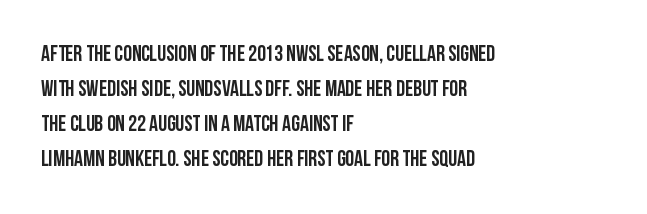
{"italic": "no", "underline": "no", "align": "left", "line_spacing": "normal", "line_spacing_ratio": 1.59, "letter_spacing": "normal", "letter_spacing_em": 0.0, "glyph_px": 22}
